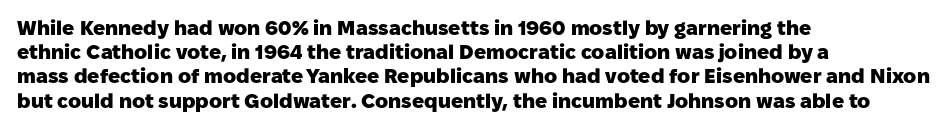
The image shows 20 px bold type, upright; set left-aligned, line spacing 1.21x, normal letter spacing, not underlined.
